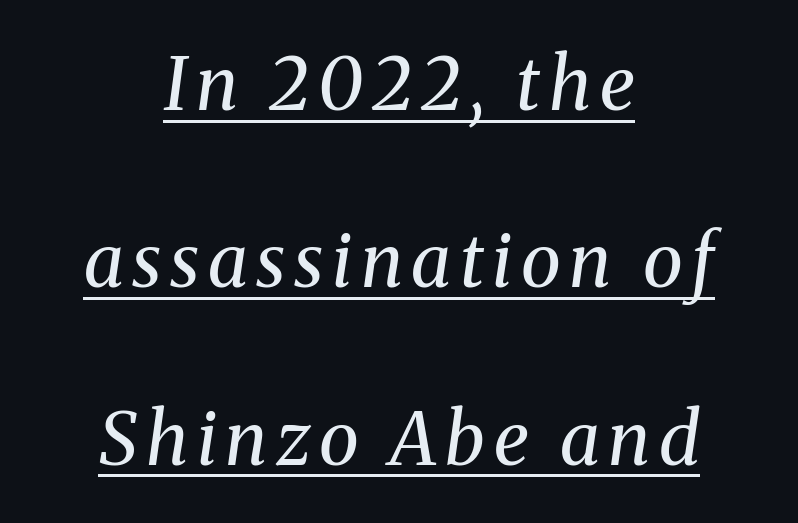
Compared with typical paragraphs, the rows here are farther apart. The whole block is typeset with a tilt. The letterforms sit at book weight or below. Short and long lines alike share a common midpoint.
